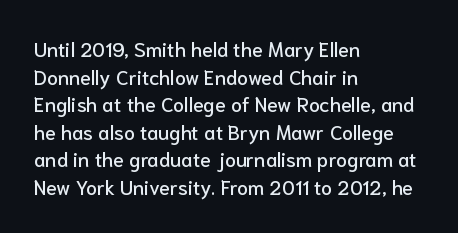
The image shows 20 px text type, upright; set left-aligned, normal line spacing (1.38x), normal letter spacing, not underlined.
